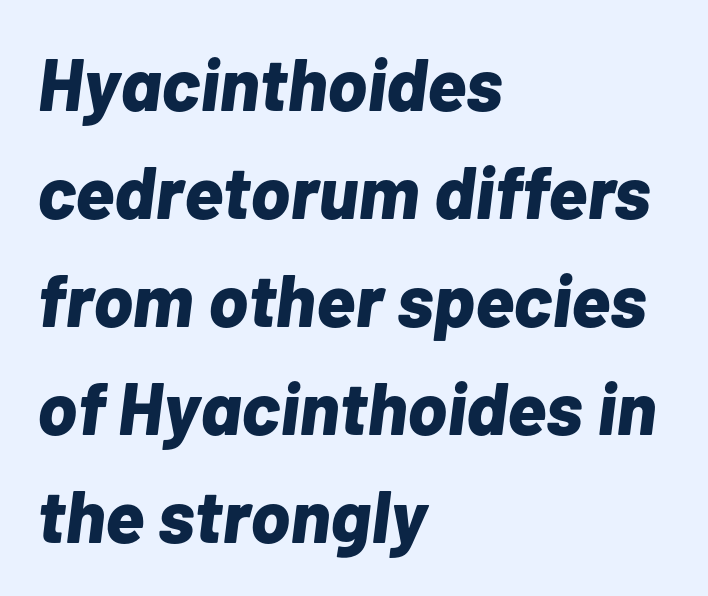
Chunky letters — that's bold for sure. Characters follow at the spacing the type designer built in. The designer left line spacing at the default. There's an unmistakable incline to the writing here. Note the varied advance widths — an 'i' is clearly narrower than an 'm'.
